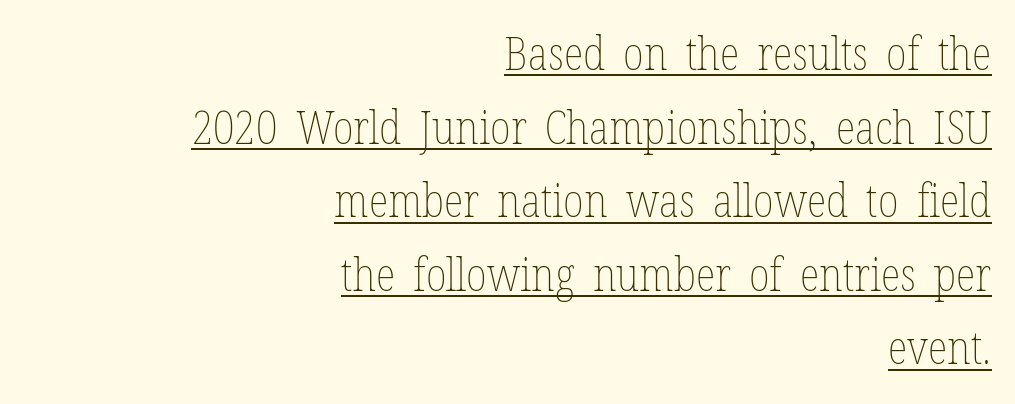
{"italic": "no", "bold": "no", "weight": "thin", "width": "condensed", "stroke_contrast": "low", "x_height": "medium", "monospaced": "no", "underline": "yes", "align": "right", "line_spacing": "normal", "line_spacing_ratio": 1.6, "letter_spacing": "normal", "letter_spacing_em": 0.0, "glyph_px": 46}
